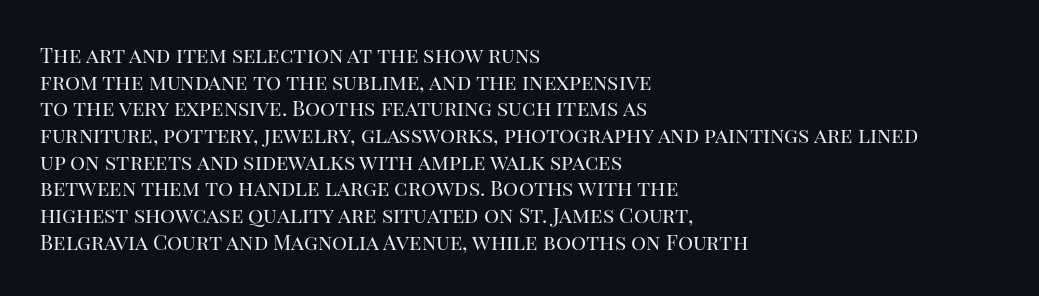
{"italic": "no", "bold": "no", "underline": "no", "align": "left", "line_spacing": "normal", "line_spacing_ratio": 1.27, "letter_spacing": "normal", "letter_spacing_em": 0.0, "glyph_px": 21}
